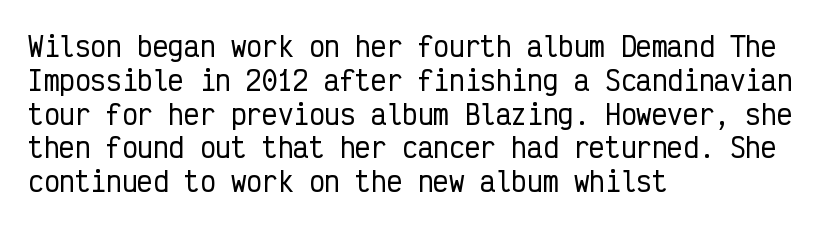
The ragged edge is on the right, which tells us the setting is flush left. How would I describe the line gaps? Plain and ordinary. This is the regular roman posture of the typeface. Only glyphs here, with clear space below each row.
